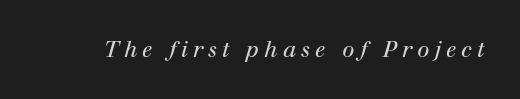
{"italic": "yes", "lean": "right", "slant_degrees": 12, "bold": "no", "underline": "no", "letter_spacing": "wide", "letter_spacing_em": 0.23, "glyph_px": 22}
